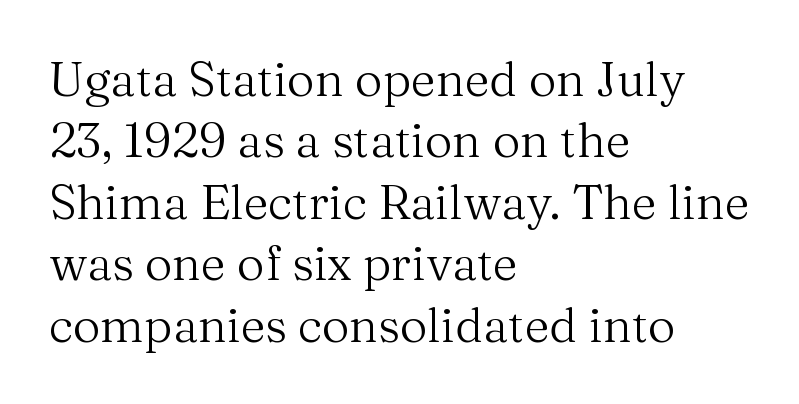
The image shows 48 px regular-weight serif type, upright; set left-aligned, normal line spacing (1.28x), normal letter spacing, not underlined; medium stroke contrast and a medium x-height.
